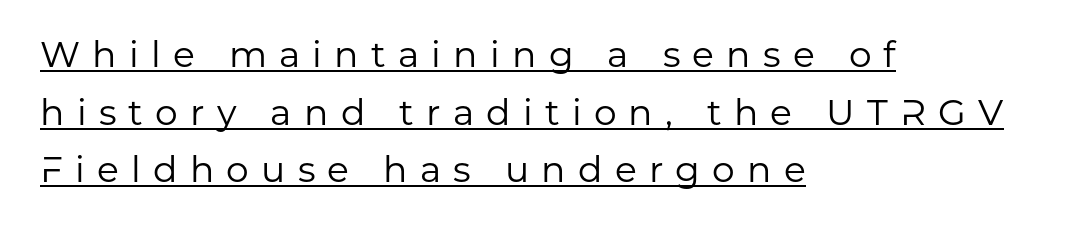
Q: Is the text bold? A: No.
Q: Is the text italic (slanted)? A: No, it is upright.
Q: Is the typeface a serif or a sans-serif typeface? A: Sans-serif.
Q: Is the text underlined? A: Yes.
Q: How is the paragraph aligned? A: Left-aligned.
Q: Is the spacing between letters normal or unusually wide? A: Unusually wide.
Q: Is the spacing between lines tight, normal or loose? A: Normal.
Q: Width (condensed, normal, or wide)? A: Normal.
Q: Stroke contrast? A: Low.
Q: x-height? A: Medium.
Q: Monospaced? A: No.
